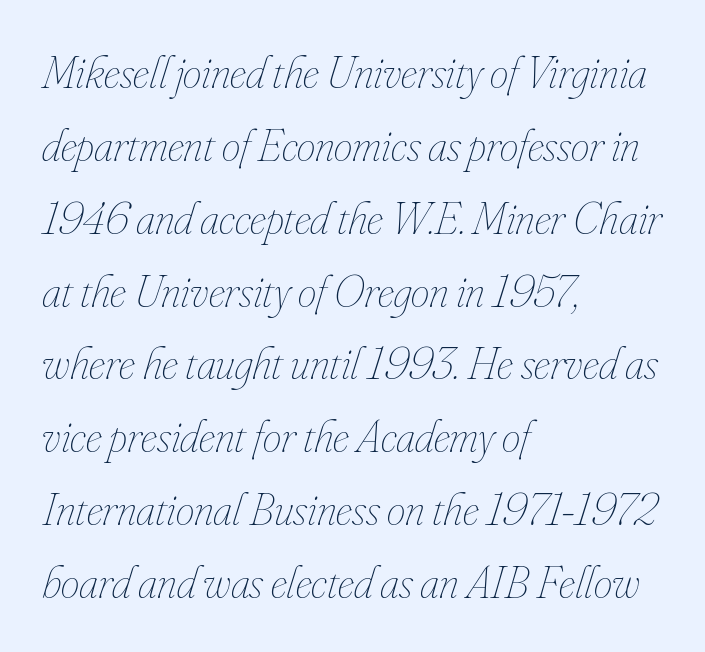
{"italic": "yes", "lean": "right", "slant_degrees": 16, "bold": "no", "weight": "thin", "width": "condensed", "stroke_contrast": "low", "x_height": "small", "monospaced": "no", "underline": "no", "align": "left", "line_spacing": "normal", "line_spacing_ratio": 1.55, "letter_spacing": "normal", "letter_spacing_em": 0.0, "glyph_px": 47}
